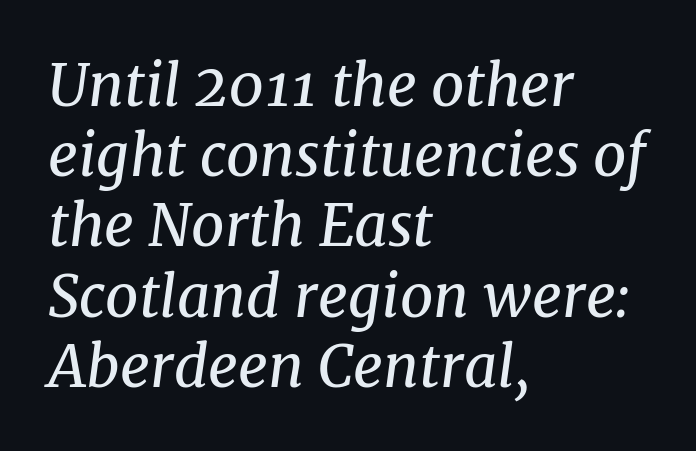
The image shows 58 px regular-weight serif type, italic (leaning right); set left-aligned, line spacing 1.21x, normal letter spacing, not underlined; medium stroke contrast and a medium x-height.
